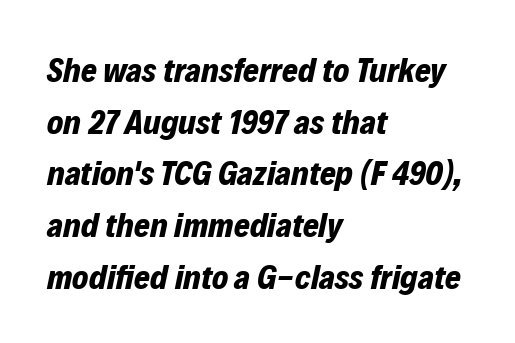
Does the weight exceed regular? Yes, all the way to bold. The letters advance in unequal steps, a hallmark of proportional type. Bare-footed words on every line. Visually the block forms a straight wall on the left and a jagged coastline on the right. Nobody touched the tracking dial on this one. The lines sit at an ordinary, default distance from one another.
